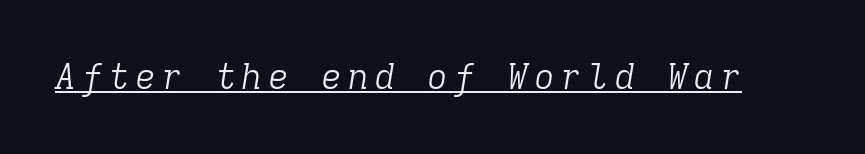
The image shows 35 px light serif type, italic (leaning right), monospaced; set underlined; low stroke contrast and a medium x-height.
